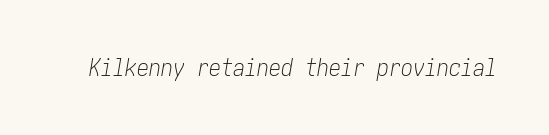
The axis of the letterforms is tilted away from vertical. The tracking reads as untouched default to a designer's eye. Unmarked baselines from the first word to the last. The cut favours lightness, reaching ordinary text weight at its darkest.
